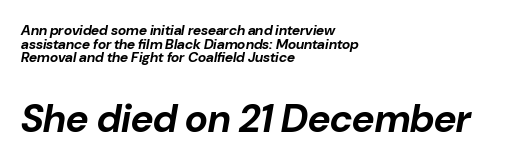
{"italic": "yes", "lean": "right", "slant_degrees": 10, "bold": "yes", "weight": "bold", "width": "normal", "stroke_contrast": "low", "x_height": "medium", "monospaced": "no", "underline": "no", "align": "left", "line_spacing": "tight", "line_spacing_ratio": 0.97, "letter_spacing": "normal", "letter_spacing_em": 0.0, "larger_block": "second", "size_ratio": 2.79, "glyph_px": 39}
